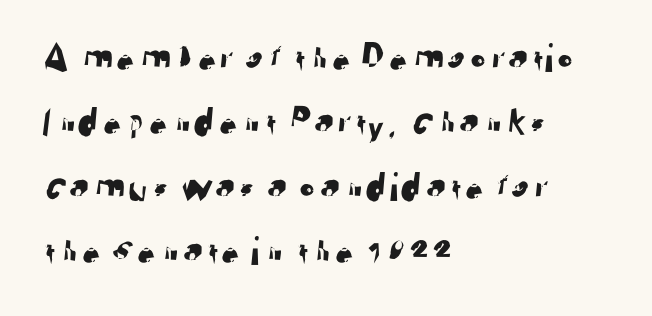
Q: Is the typeface a serif or a sans-serif typeface? A: Sans-serif.
Q: Is the text underlined? A: No.
Q: How is the paragraph aligned? A: Left-aligned.
Q: Is the spacing between letters normal or unusually wide? A: Normal.
Q: Is the spacing between lines tight, normal or loose? A: Normal.
Q: Width (condensed, normal, or wide)? A: Normal.
Q: Stroke contrast? A: Low.
Q: x-height? A: Medium.
Q: Monospaced? A: No.
